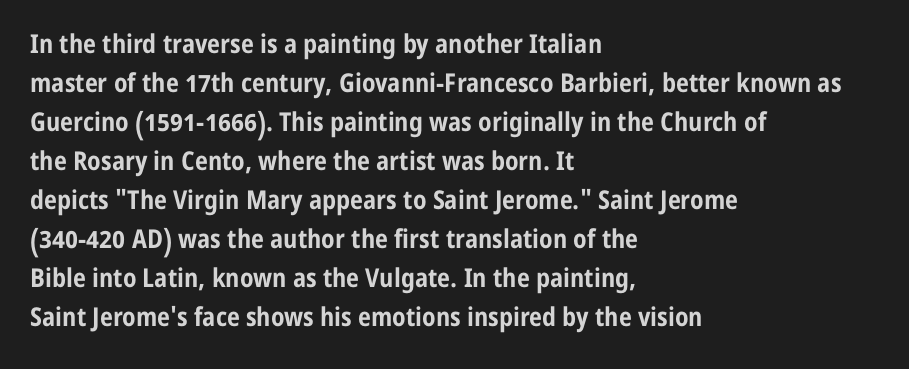
Successive baselines arrive at the customary interval. Nope, not italic — everything's standing straight. Stroke thickness is high; the sample reads as a true bold. Line starts are locked; line ends wander. Clear beneath every line of the passage. The line texture is even and compact thanks to regular tracking.
